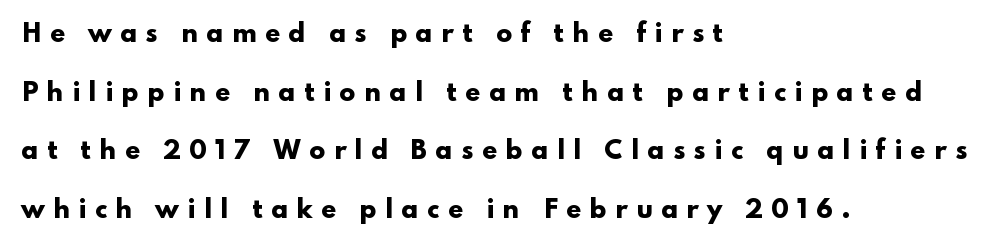
Q: Is the text bold? A: Yes.
Q: Is the text italic (slanted)? A: No, it is upright.
Q: Is the text underlined? A: No.
Q: How is the paragraph aligned? A: Left-aligned.
Q: Is the spacing between letters normal or unusually wide? A: Unusually wide.
Q: Is the spacing between lines tight, normal or loose? A: Loose.
